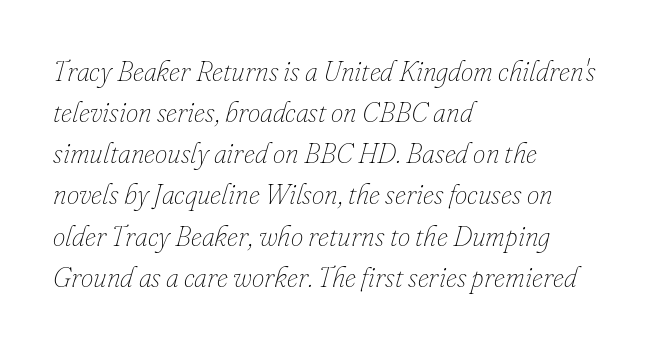
Q: Is the text bold? A: No.
Q: Is the text italic (slanted)? A: Yes, it leans right by about 16 degrees.
Q: Is the text underlined? A: No.
Q: How is the paragraph aligned? A: Left-aligned.
Q: Is the spacing between letters normal or unusually wide? A: Normal.
Q: Is the spacing between lines tight, normal or loose? A: Normal.
Q: Width (condensed, normal, or wide)? A: Normal.
Q: Stroke contrast? A: Low.
Q: x-height? A: Small.
Q: Monospaced? A: No.
